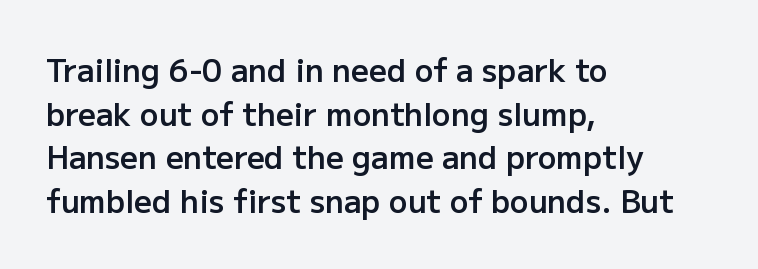
The image shows 31 px semibold sans-serif type, upright; set left-aligned, normal line spacing (1.41x), normal letter spacing, not underlined; low stroke contrast and a medium x-height.
